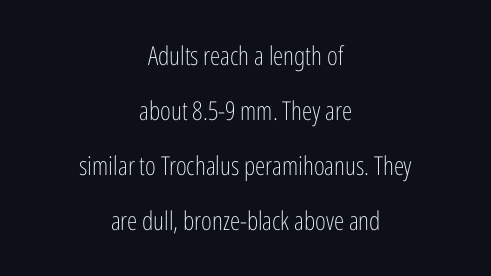
{"italic": "no", "bold": "no", "underline": "no", "align": "center", "line_spacing": "loose", "line_spacing_ratio": 2.12, "letter_spacing": "normal", "letter_spacing_em": 0.0, "glyph_px": 26}
